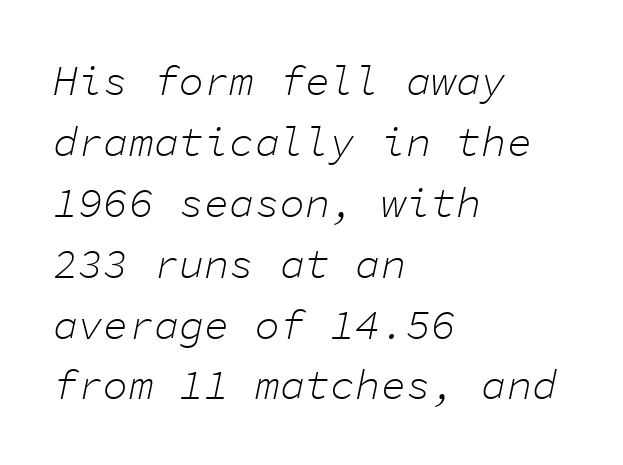
Q: Is the text bold? A: No.
Q: Is the text italic (slanted)? A: Yes, it leans right by about 11 degrees.
Q: Is the text underlined? A: No.
Q: How is the paragraph aligned? A: Left-aligned.
Q: Is the spacing between letters normal or unusually wide? A: Normal.
Q: Is the spacing between lines tight, normal or loose? A: Normal.
Q: Width (condensed, normal, or wide)? A: Normal.
Q: Stroke contrast? A: Low.
Q: x-height? A: Medium.
Q: Monospaced? A: Yes.
